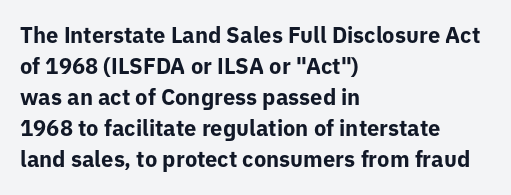
Q: Is the text bold? A: Yes.
Q: Is the text italic (slanted)? A: No, it is upright.
Q: Is the text underlined? A: No.
Q: How is the paragraph aligned? A: Left-aligned.
Q: Is the spacing between letters normal or unusually wide? A: Normal.
Q: Is the spacing between lines tight, normal or loose? A: Normal.
